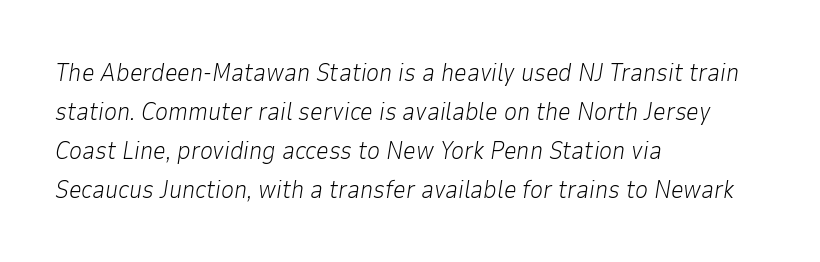
{"italic": "yes", "lean": "right", "slant_degrees": 9, "bold": "no", "underline": "no", "align": "left", "line_spacing": "normal", "line_spacing_ratio": 1.56, "letter_spacing": "normal", "letter_spacing_em": 0.0, "glyph_px": 25}
